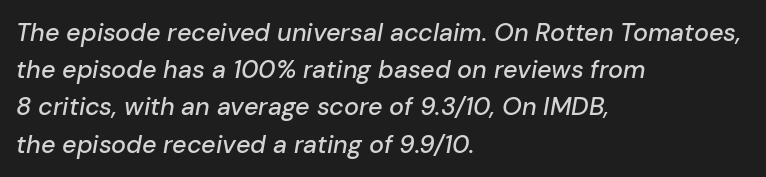
This rendering leaves character spacing at its baseline value. Characters are canted at an angle relative to the baseline's perpendicular. The lines are quadded left. Underlining? Definitely not there.
